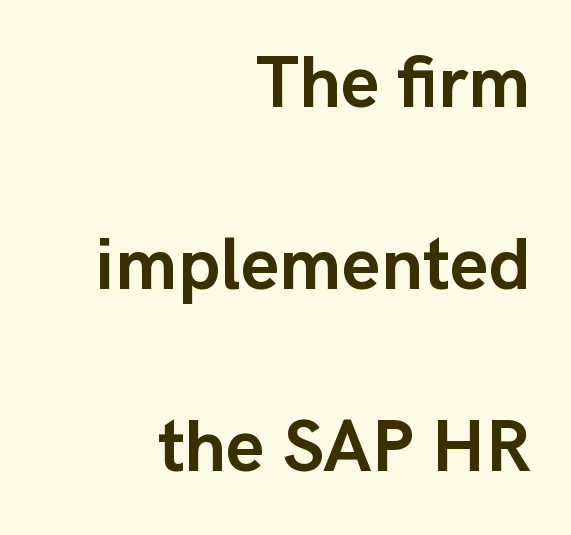
The image shows 74 px semibold sans-serif type, upright; set right-aligned, loose line spacing (2.46x), normal letter spacing, not underlined; low stroke contrast and a medium x-height.
